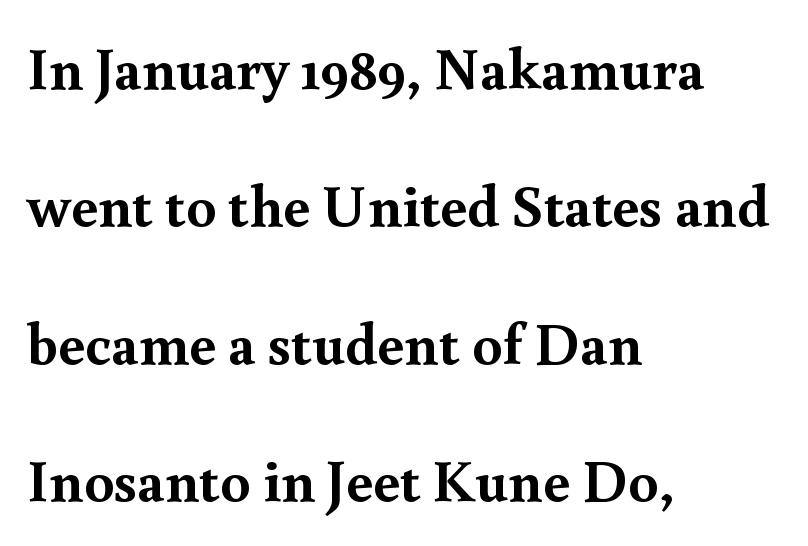
{"serif": "yes", "italic": "no", "bold": "yes", "weight": "semibold", "width": "normal", "x_height": "small", "monospaced": "no", "underline": "no", "align": "left", "line_spacing": "loose", "line_spacing_ratio": 2.29, "letter_spacing": "normal", "letter_spacing_em": 0.0, "glyph_px": 60}
